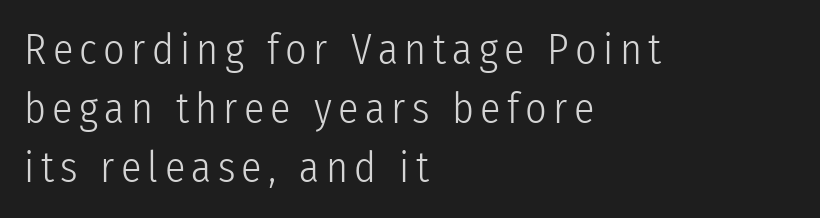
The lines are quadded left. The space beneath each line is pristine and unruled. Leading matches the norm, producing a regular column. Think of a printed novel: that variable character pitch is what you see here. This rendering employs a face without finishing strokes, i.e., a sans-serif. Posture: upright roman.
